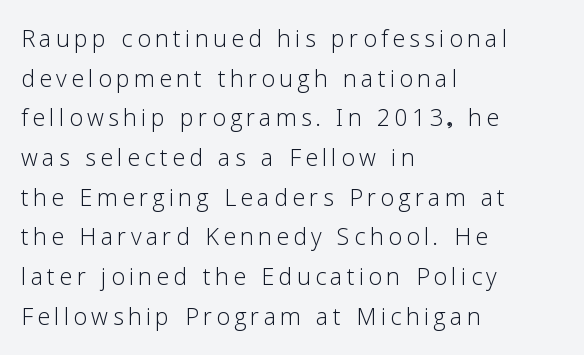
Q: Is the text bold? A: No.
Q: Is the text italic (slanted)? A: No, it is upright.
Q: Is the typeface a serif or a sans-serif typeface? A: Sans-serif.
Q: Is the text underlined? A: No.
Q: How is the paragraph aligned? A: Left-aligned.
Q: Is the spacing between lines tight, normal or loose? A: Normal.
Q: Width (condensed, normal, or wide)? A: Normal.
Q: Stroke contrast? A: Low.
Q: x-height? A: Medium.
Q: Monospaced? A: No.
